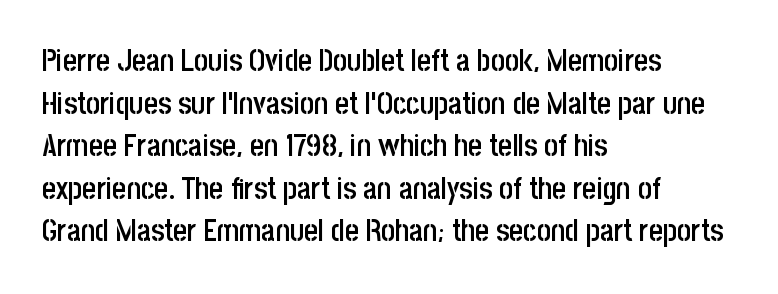
This block has exactly the height ordinary leading produces. The setting favours the left margin, as ordinary paragraphs usually do. Each letter's strokes conclude bluntly, with no projecting serifs. Tracking here is standard; glyphs follow each other at the usual distance. Rendered with straight, roman letterforms. Note the varied advance widths — an 'i' is clearly narrower than an 'm'.
